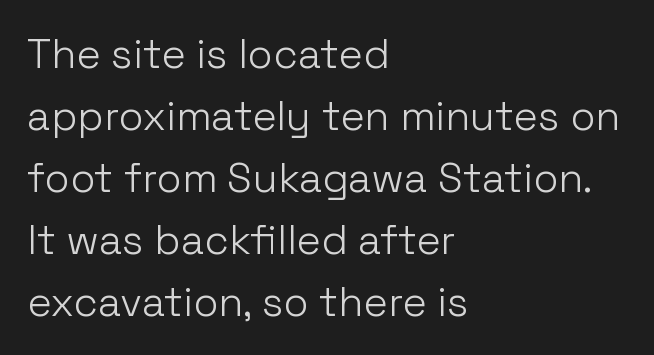
The image shows 41 px light sans-serif type, upright; set left-aligned, normal line spacing (1.51x), normal letter spacing, not underlined; low stroke contrast and a medium x-height.
